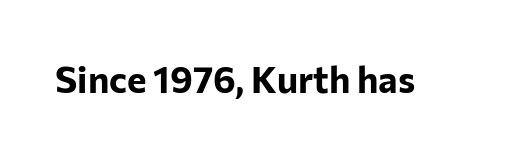
A typesetter would call this zero additional tracking. The zone under the glyphs is completely vacant. The designer went with a sans here, leaving each stem footless. Here the designer chose a conventional face with non-uniform glyph widths. Do the letters lean? They stand straight.
